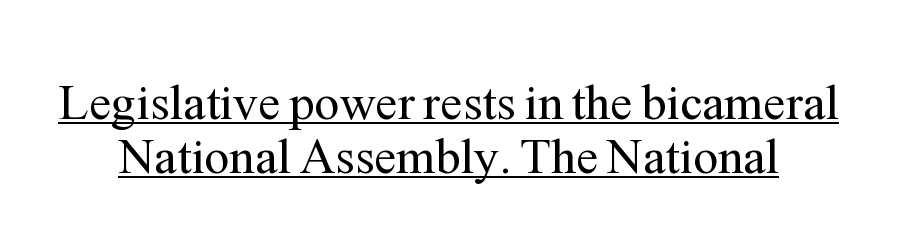
This sample has the flowing, uneven cadence of proportional lettering. The characters display serif detailing at their extremities. The letters stand straight up with perfectly vertical stems. Words appear dense and cohesive because spacing is normal. The glyphs are accompanied by a horizontal stroke just below them. On a weight scale, this lands at 450 or below.
